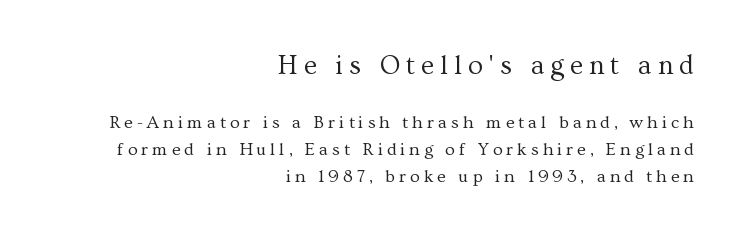
{"italic": "no", "bold": "no", "underline": "no", "align": "right", "line_spacing": "normal", "line_spacing_ratio": 1.5, "letter_spacing": "wide", "letter_spacing_em": 0.22, "larger_block": "first", "size_ratio": 1.5, "glyph_px": 27}
